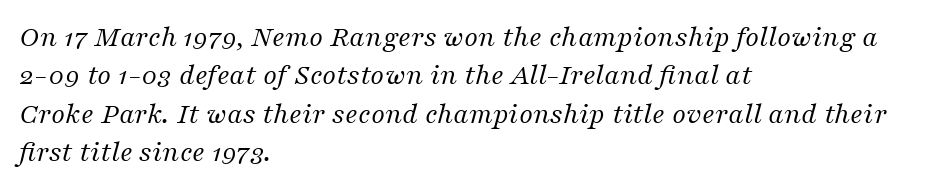
The image shows 30 px regular-weight serif type, italic (leaning right); set left-aligned, normal line spacing (1.28x), normal letter spacing, not underlined; medium stroke contrast and a medium x-height.
